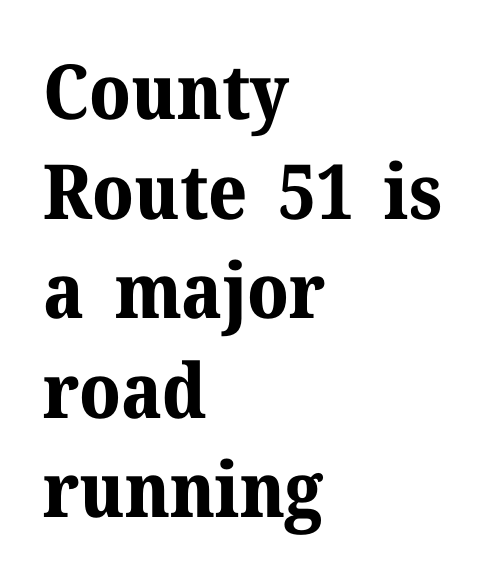
The horizontal fit of the characters is conventional and even. A roman cut, with each character standing at attention. Weight check: bold — yes, fully. Classification — serif. Descenders are the only things crossing below the line. Notice how descenders clear the ascenders below comfortably — that's standard leading.
